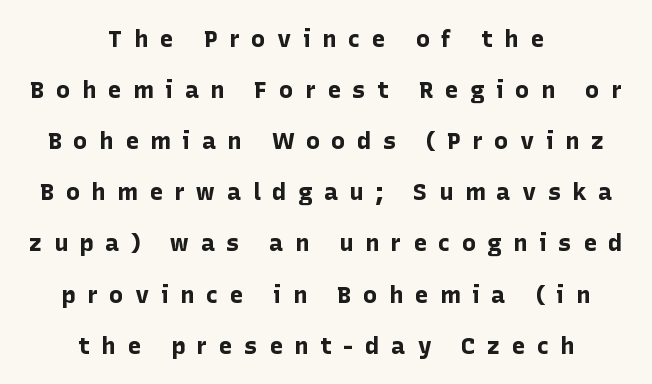
{"italic": "no", "bold": "yes", "underline": "no", "align": "center", "line_spacing": "loose", "line_spacing_ratio": 2.13, "letter_spacing": "wide", "letter_spacing_em": 0.47, "glyph_px": 24}
